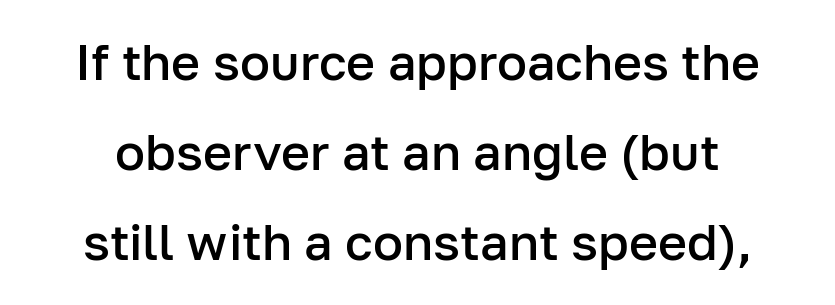
{"serif": "no", "italic": "no", "bold": "semi", "weight": "semibold", "width": "normal", "stroke_contrast": "low", "x_height": "medium", "monospaced": "no", "underline": "no", "line_spacing_ratio": 1.8, "letter_spacing": "normal", "letter_spacing_em": 0.0, "glyph_px": 50}
